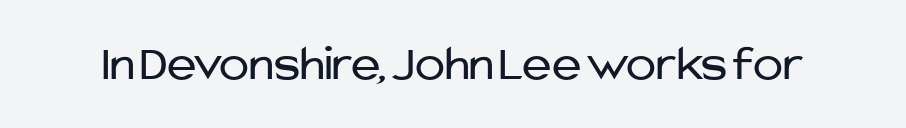
Regarding serifs, this sample does without them. Varying glyph widths throughout — classic text-font behaviour. Vertical stems look standard width or narrower in stroke. This rendering leaves character spacing at its baseline value. This is roman type, the default non-slanted kind.
